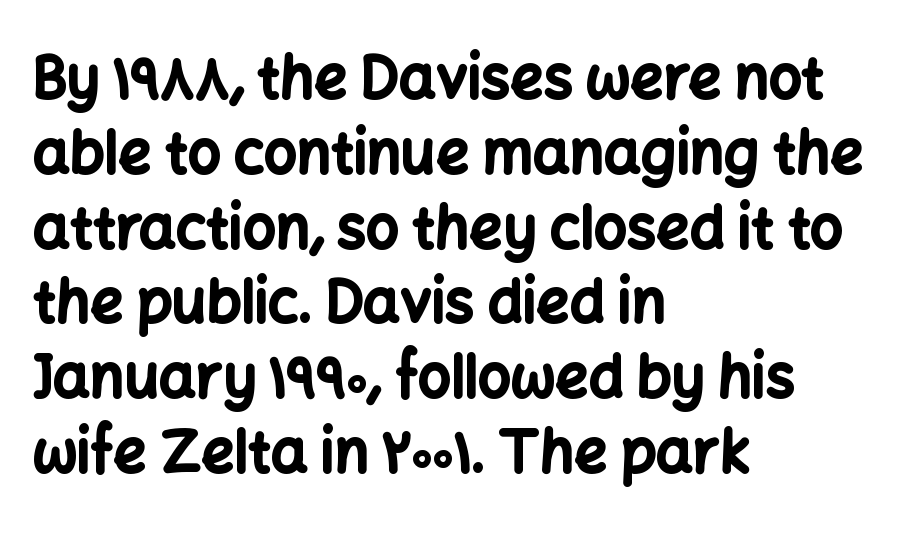
{"serif": "no", "italic": "no", "bold": "yes", "weight": "bold", "width": "normal", "stroke_contrast": "low", "x_height": "medium", "monospaced": "no", "underline": "no", "align": "left", "line_spacing": "normal", "line_spacing_ratio": 1.29, "letter_spacing": "normal", "letter_spacing_em": 0.0, "glyph_px": 58}
